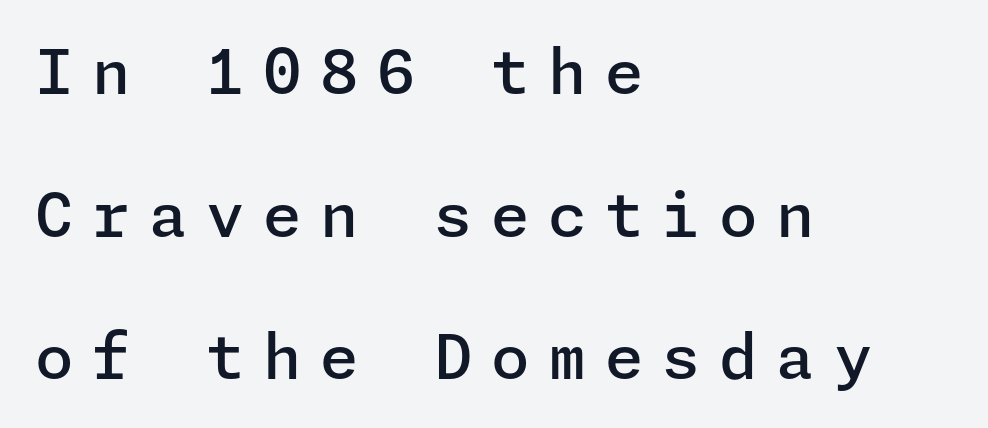
Q: Is the text bold? A: Semi-bold.
Q: Is the text italic (slanted)? A: No, it is upright.
Q: Is the typeface a serif or a sans-serif typeface? A: Sans-serif.
Q: Is the text underlined? A: No.
Q: How is the paragraph aligned? A: Left-aligned.
Q: Is the spacing between letters normal or unusually wide? A: Unusually wide.
Q: Is the spacing between lines tight, normal or loose? A: Loose.
Q: Width (condensed, normal, or wide)? A: Normal.
Q: Stroke contrast? A: Low.
Q: x-height? A: Medium.
